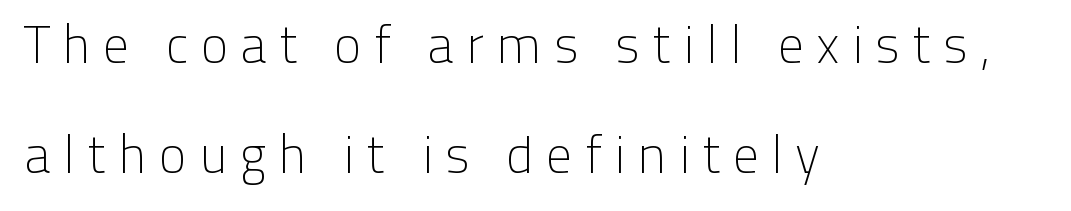
The image shows 52 px light sans-serif type, upright; set left-aligned, loose line spacing (2.12x), unusually wide letter spacing (+0.23 em), not underlined; low stroke contrast and a medium x-height.
